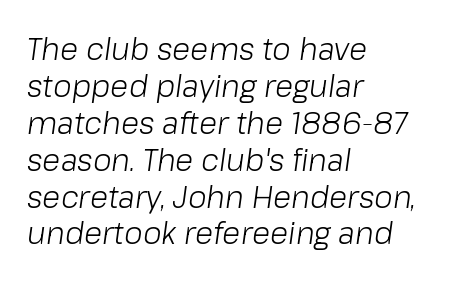
The whole block is typeset with a tilt. Casual observation: everything's shoved over to the left. Stroke mass is kept to a normal reading level or below. The face used here is proportionally spaced, like ordinary book or web type. Characters follow at the spacing the type designer built in. The string is rendered with underlining switched off.
